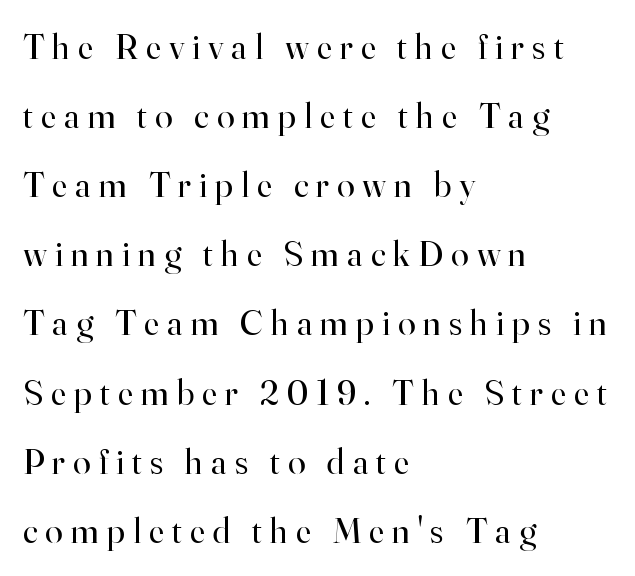
Q: Is the text bold? A: No.
Q: Is the text italic (slanted)? A: No, it is upright.
Q: Is the typeface a serif or a sans-serif typeface? A: Serif.
Q: Is the text underlined? A: No.
Q: How is the paragraph aligned? A: Left-aligned.
Q: Is the spacing between letters normal or unusually wide? A: Unusually wide.
Q: Is the spacing between lines tight, normal or loose? A: Loose.
Q: Width (condensed, normal, or wide)? A: Normal.
Q: Stroke contrast? A: High.
Q: x-height? A: Small.
Q: Monospaced? A: No.
